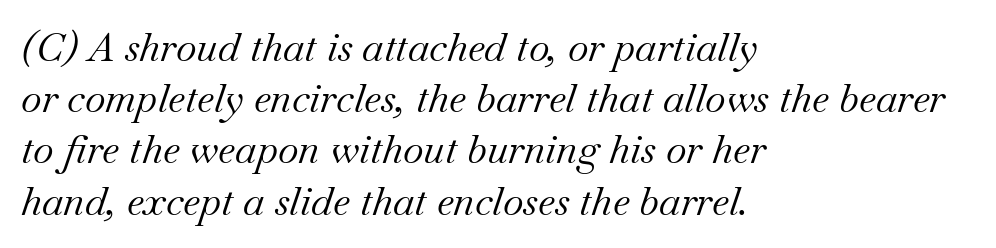
Q: Is the text bold? A: No.
Q: Is the text italic (slanted)? A: Yes, it leans right by about 18 degrees.
Q: Is the typeface a serif or a sans-serif typeface? A: Serif.
Q: Is the text underlined? A: No.
Q: How is the paragraph aligned? A: Left-aligned.
Q: Is the spacing between letters normal or unusually wide? A: Normal.
Q: Is the spacing between lines tight, normal or loose? A: Normal.
Q: Width (condensed, normal, or wide)? A: Normal.
Q: Stroke contrast? A: Medium.
Q: x-height? A: Small.
Q: Monospaced? A: No.
